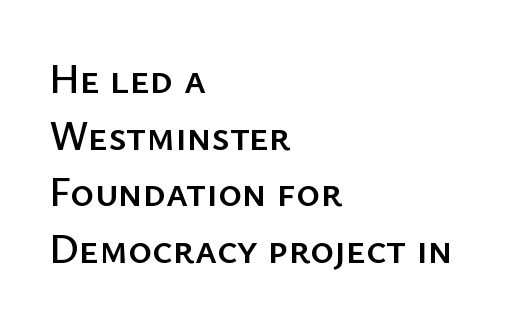
The image shows 41 px sans-serif type, upright; set left-aligned, normal line spacing (1.38x), normal letter spacing, not underlined; low stroke contrast and a medium x-height.
